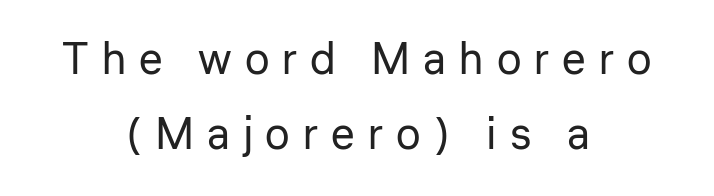
The image shows 44 px regular-weight sans-serif type, upright; set centered, line spacing 1.71x, unusually wide letter spacing (+0.3 em), not underlined; low stroke contrast and a medium x-height.
